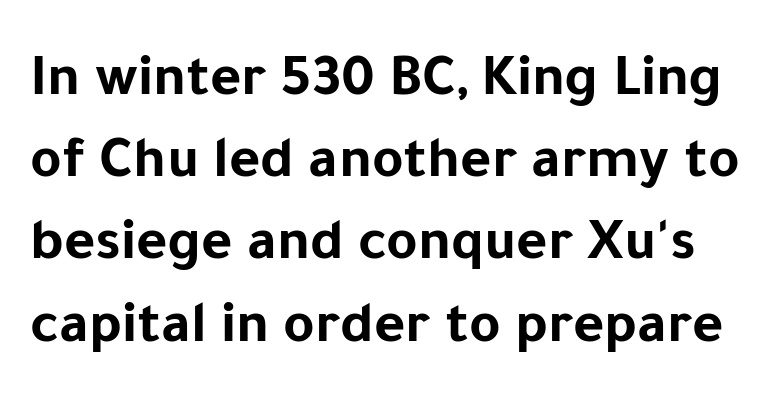
{"serif": "no", "italic": "no", "bold": "yes", "weight": "bold", "width": "normal", "stroke_contrast": "low", "x_height": "medium", "monospaced": "no", "underline": "no", "line_spacing": "normal", "line_spacing_ratio": 1.37, "letter_spacing": "normal", "letter_spacing_em": 0.0, "glyph_px": 60}
